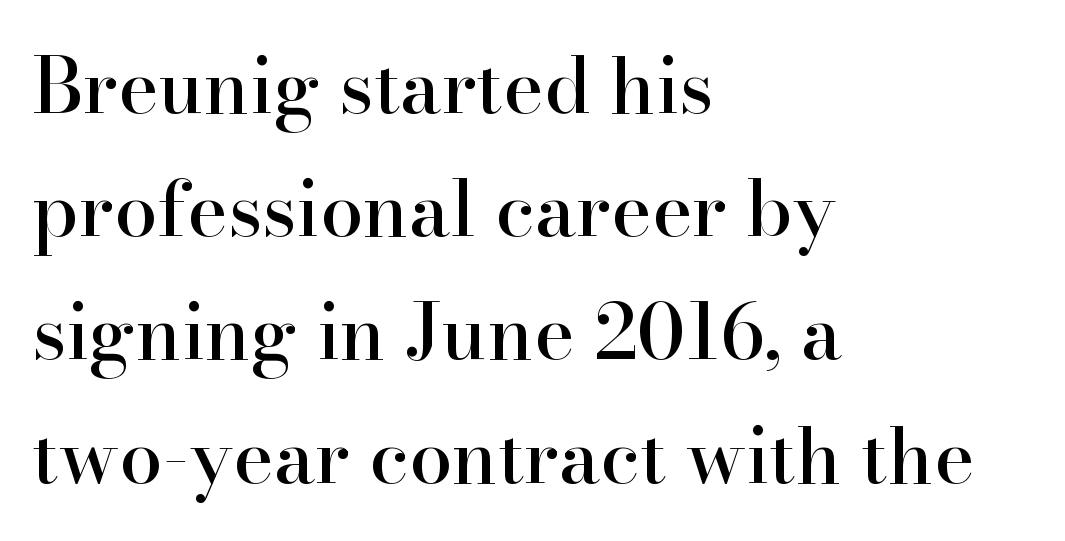
Q: Is the text italic (slanted)? A: No, it is upright.
Q: Is the typeface a serif or a sans-serif typeface? A: Serif.
Q: Is the text underlined? A: No.
Q: How is the paragraph aligned? A: Left-aligned.
Q: Is the spacing between letters normal or unusually wide? A: Normal.
Q: Is the spacing between lines tight, normal or loose? A: Normal.
Q: Width (condensed, normal, or wide)? A: Normal.
Q: Stroke contrast? A: High.
Q: x-height? A: Small.
Q: Monospaced? A: No.
